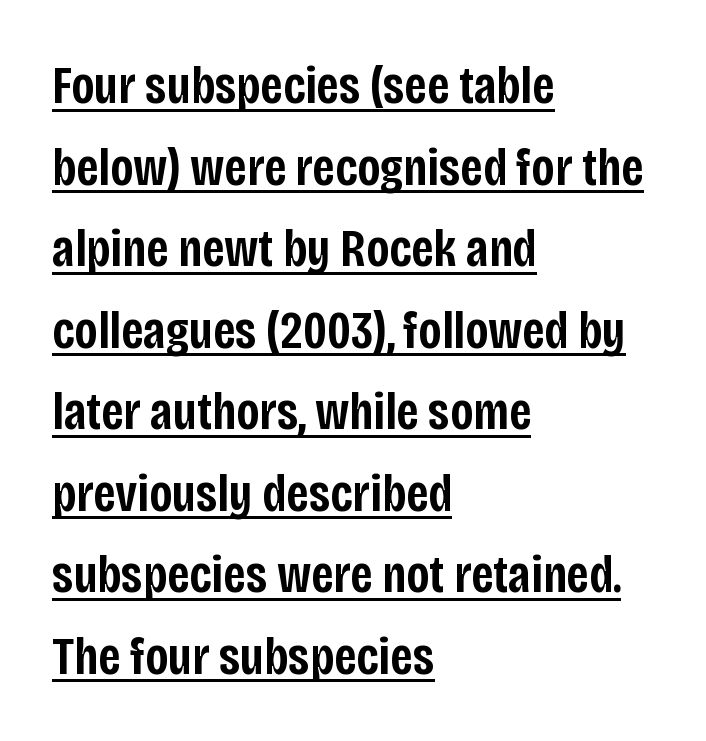
Here the designer chose a conventional face with non-uniform glyph widths. Weight check: semibold — heavier than regular, not quite bold. The face used here is rendered with its standard letterfit. This is underlined copy, the kind a proofreader might mark for attention. The lettering holds an erect, upright posture throughout.
